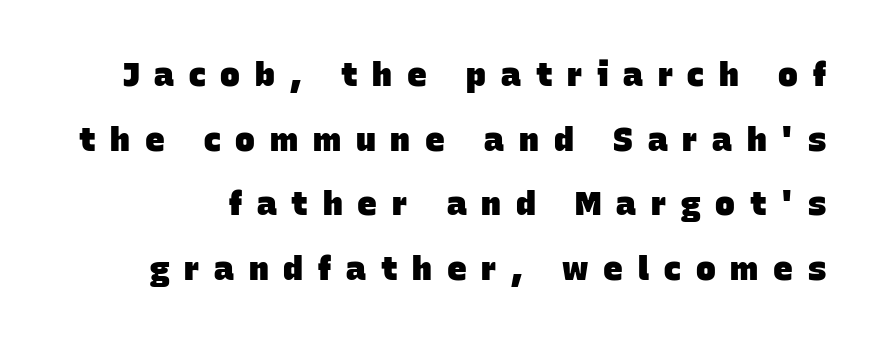
{"serif": "no", "bold": "yes", "weight": "heavy", "width": "normal", "stroke_contrast": "low", "x_height": "large", "monospaced": "no", "underline": "no", "line_spacing": "loose", "line_spacing_ratio": 1.96, "letter_spacing": "wide", "letter_spacing_em": 0.45, "glyph_px": 33}
